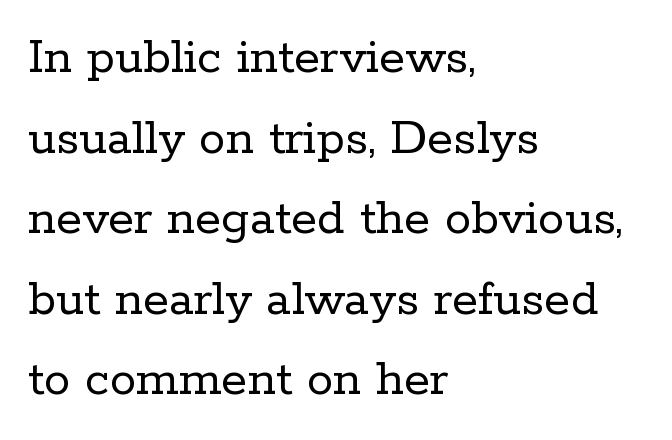
The image shows 53 px regular-weight serif type, upright; set left-aligned, normal line spacing (1.52x), normal letter spacing, not underlined; low stroke contrast and a medium x-height.
